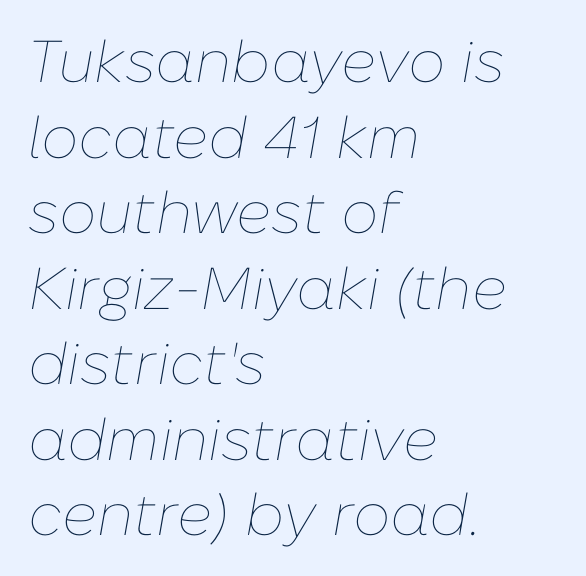
Q: Is the text bold? A: No.
Q: Is the text italic (slanted)? A: Yes, it leans right by about 10 degrees.
Q: Is the text underlined? A: No.
Q: How is the paragraph aligned? A: Left-aligned.
Q: Is the spacing between letters normal or unusually wide? A: Normal.
Q: Is the spacing between lines tight, normal or loose? A: Normal.
Q: Width (condensed, normal, or wide)? A: Normal.
Q: Stroke contrast? A: Low.
Q: x-height? A: Medium.
Q: Monospaced? A: No.
